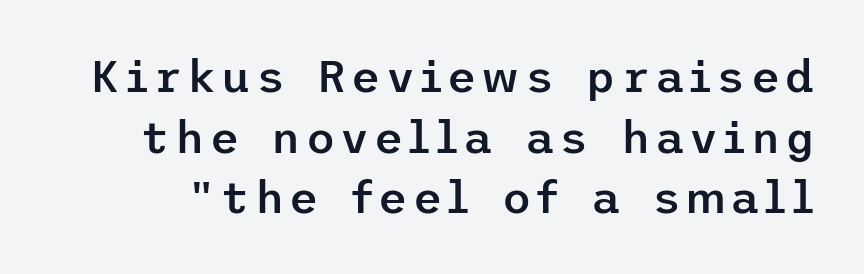
Honestly, there is no underline to notice here at all. The rows are spaced the way most documents space them. Is the type bold? Partly — it's a semibold, heavier than regular but not fully bold. Italic? Not at all — the glyphs are vertical. Type style note: lacks serifs.
